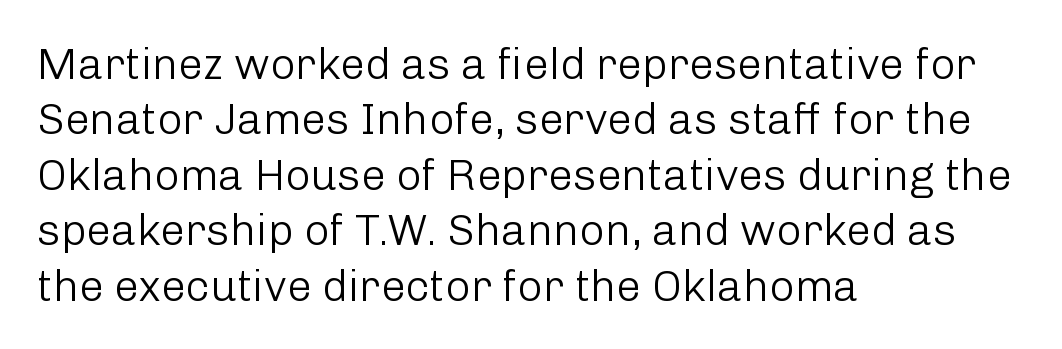
{"serif": "no", "italic": "no", "bold": "no", "weight": "light", "width": "normal", "stroke_contrast": "low", "x_height": "medium", "monospaced": "no", "underline": "no", "align": "left", "line_spacing": "normal", "line_spacing_ratio": 1.26, "letter_spacing": "normal", "letter_spacing_em": 0.0, "glyph_px": 44}
